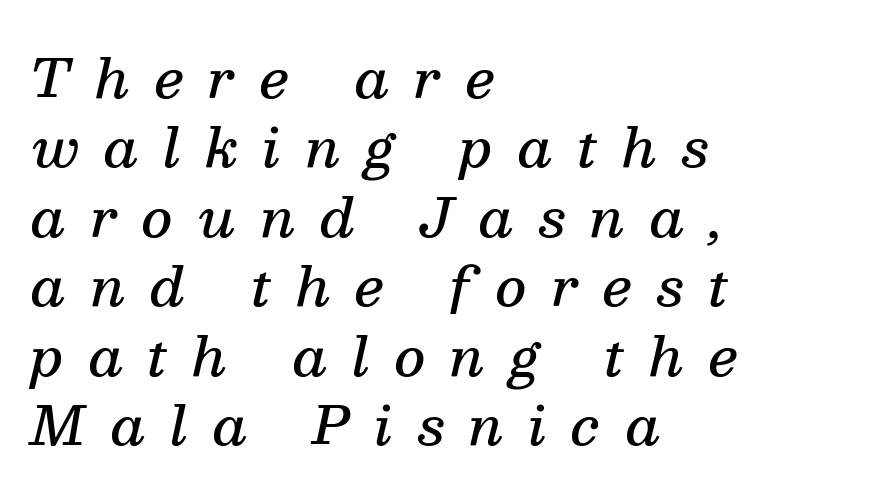
The image shows 53 px semibold serif type, italic (leaning right); set left-aligned, normal line spacing (1.31x), unusually wide letter spacing (+0.47 em), not underlined; medium stroke contrast and a medium x-height.
